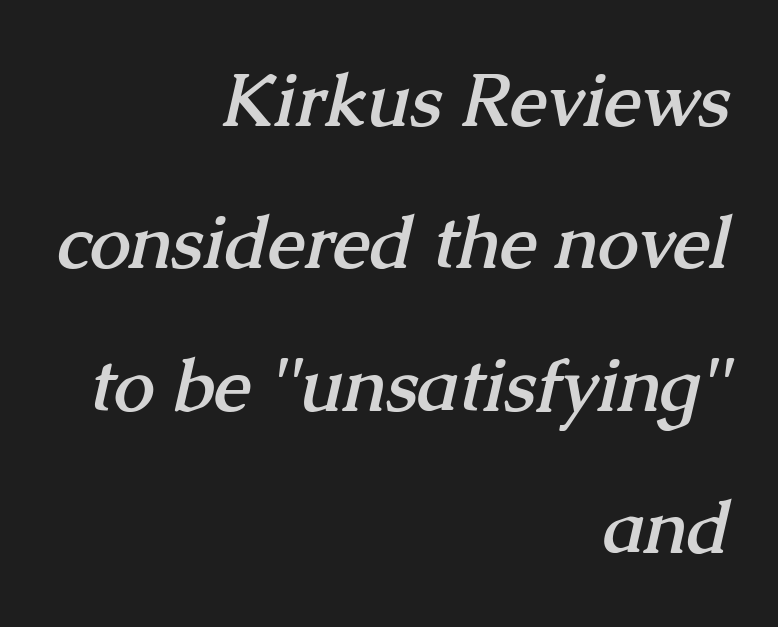
Q: Is the text bold? A: Yes.
Q: Is the typeface a serif or a sans-serif typeface? A: Serif.
Q: Is the text underlined? A: No.
Q: How is the paragraph aligned? A: Right-aligned.
Q: Is the spacing between letters normal or unusually wide? A: Normal.
Q: Is the spacing between lines tight, normal or loose? A: Loose.
Q: Width (condensed, normal, or wide)? A: Normal.
Q: Stroke contrast? A: Medium.
Q: x-height? A: Medium.
Q: Monospaced? A: No.
